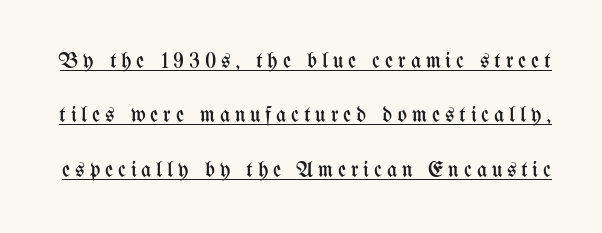
Q: Is the text bold? A: No.
Q: Is the text italic (slanted)? A: No, it is upright.
Q: Is the text underlined? A: Yes.
Q: Is the spacing between letters normal or unusually wide? A: Unusually wide.
Q: Is the spacing between lines tight, normal or loose? A: Loose.
